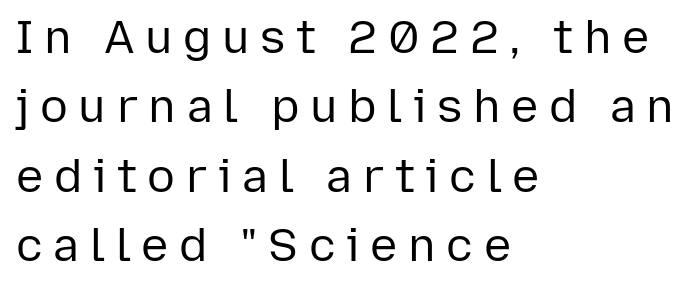
The image shows 46 px regular-weight sans-serif type, upright; set left-aligned, normal line spacing (1.51x), unusually wide letter spacing (+0.23 em), not underlined; low stroke contrast and a medium x-height.
